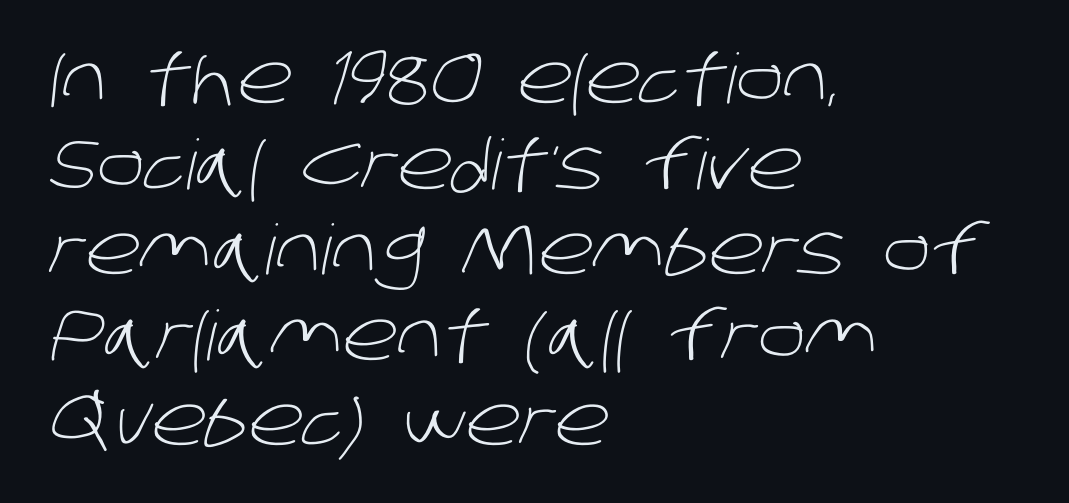
The font is comparable to plain body text, perhaps lighter. This sample has the flowing, uneven cadence of proportional lettering. No feet cap the strokes, marking this as sans-serif type. Descenders are the only things crossing below the line.
